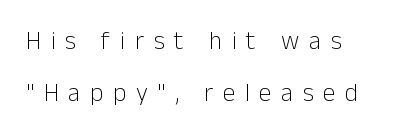
This rendering widens character spacing well past its baseline value. Casual observation: everything's shoved over to the left. Summary of weight: not heavy and not bold. Type without underlining. Does the leading feel generous? Absolutely, it's lavish.
